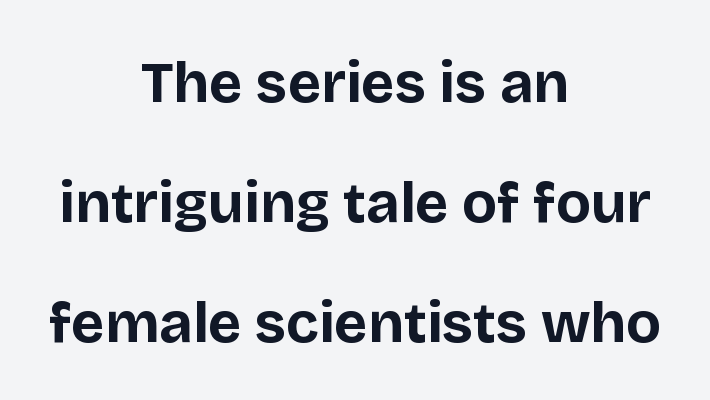
The image shows 58 px bold sans-serif type, upright; set centered, loose line spacing (2.07x), normal letter spacing, not underlined; low stroke contrast and a large x-height.
